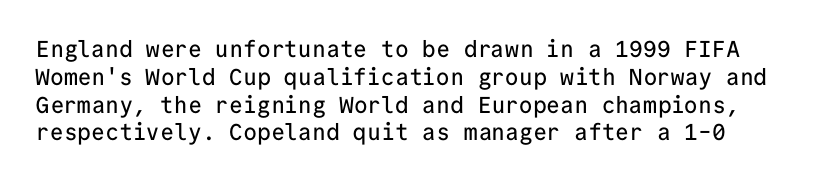
The image shows 23 px text type, upright; set line spacing 1.21x, normal letter spacing, not underlined.
